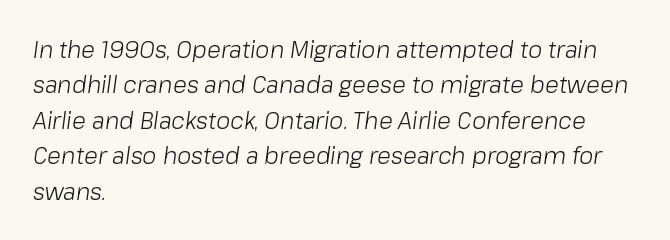
{"italic": "yes", "lean": "right", "slant_degrees": 8, "bold": "no", "underline": "no", "align": "left", "line_spacing": "normal", "line_spacing_ratio": 1.54, "letter_spacing": "normal", "letter_spacing_em": 0.0, "glyph_px": 23}
